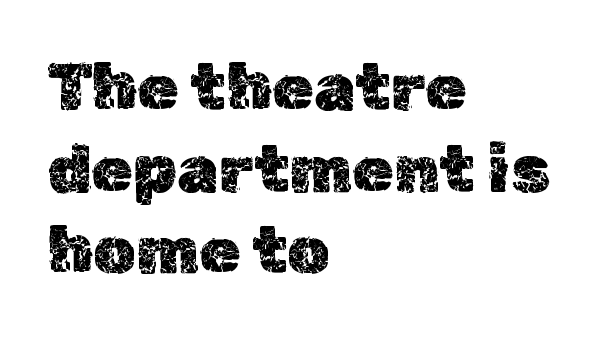
Q: Is the text italic (slanted)? A: No, it is upright.
Q: Is the text underlined? A: No.
Q: How is the paragraph aligned? A: Left-aligned.
Q: Is the spacing between letters normal or unusually wide? A: Normal.
Q: Width (condensed, normal, or wide)? A: Normal.
Q: x-height? A: Medium.
Q: Monospaced? A: No.
